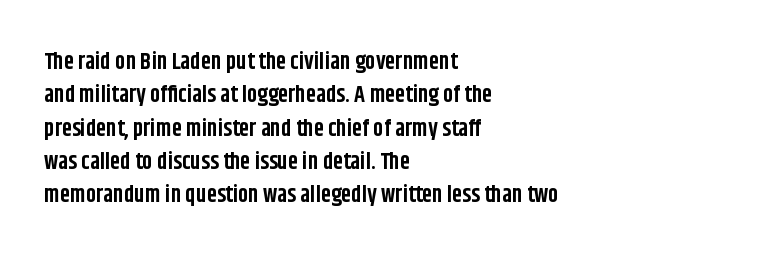
The image shows 23 px bold type, upright; set left-aligned, normal line spacing (1.45x), normal letter spacing, not underlined.
